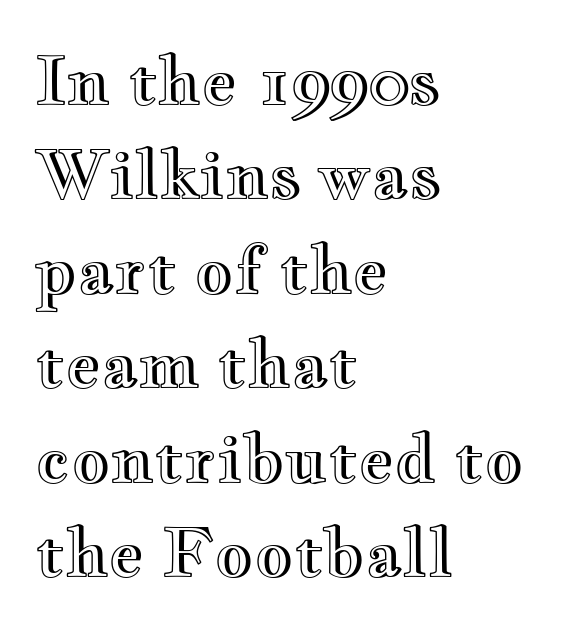
The image shows 67 px wide type, upright; set left-aligned, normal line spacing (1.41x), normal letter spacing, not underlined; a small x-height.
